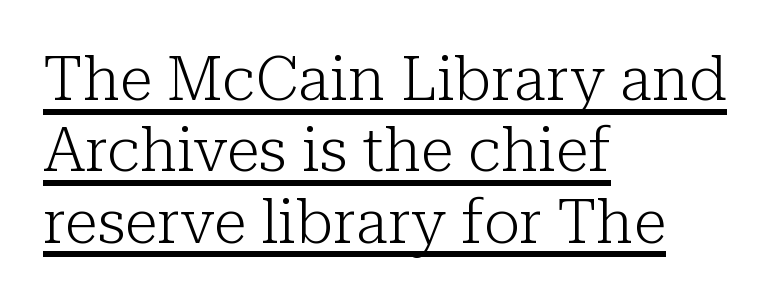
The image shows 61 px light serif type, upright; set left-aligned, line spacing 1.17x, normal letter spacing, underlined; low stroke contrast and a medium x-height.
